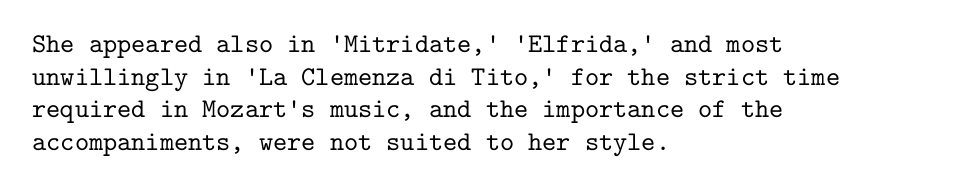
The image shows 27 px text type, upright; set left-aligned, line spacing 1.21x, normal letter spacing, not underlined.
